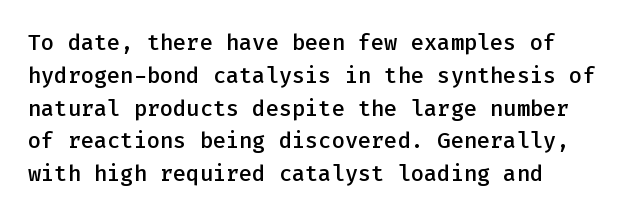
{"italic": "no", "bold": "semi", "underline": "no", "align": "left", "line_spacing": "normal", "line_spacing_ratio": 1.49, "letter_spacing": "normal", "letter_spacing_em": 0.0, "glyph_px": 22}
